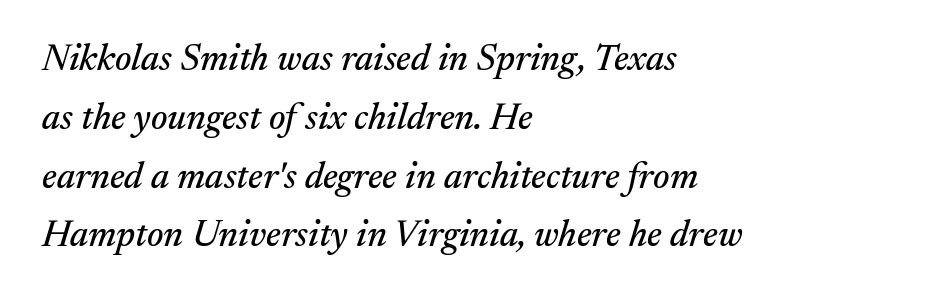
The face used here is proportionally spaced, like ordinary book or web type. The paragraph has a hard left edge and a soft right edge. This sample uses an oblique cut, with every glyph tilted off the vertical. The leading is moderate, giving the passage an even texture. Unmarked baselines from the first word to the last.
